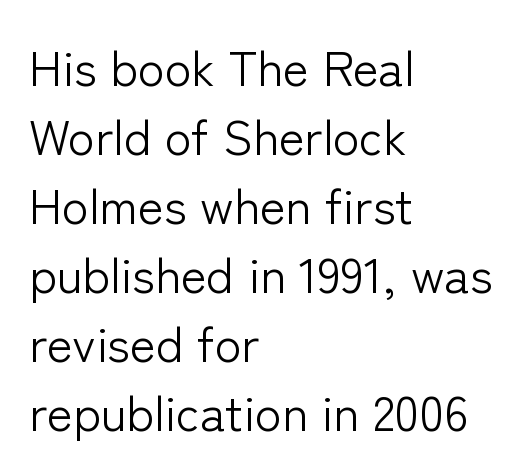
Serif or sans? Sans — the stroke terminals are bare. What's the leading like? Ordinary, nothing unusual. The space beneath each line is pristine and unruled. Stems and bowls with no extra thickness — not bold.
